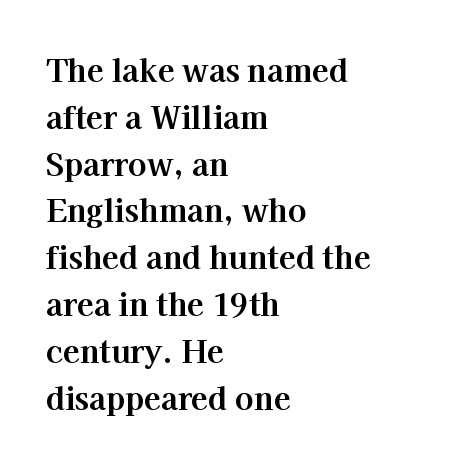
{"serif": "yes", "italic": "no", "bold": "yes", "weight": "bold", "width": "normal", "stroke_contrast": "high", "x_height": "medium", "monospaced": "no", "underline": "no", "align": "left", "line_spacing": "normal", "line_spacing_ratio": 1.51, "letter_spacing": "normal", "letter_spacing_em": 0.0, "glyph_px": 31}
